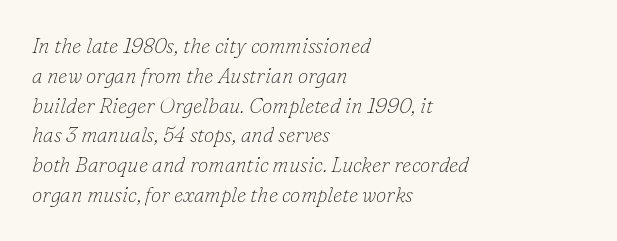
The image shows 21 px text type, italic (leaning right); set left-aligned, normal line spacing (1.42x), normal letter spacing, not underlined.
